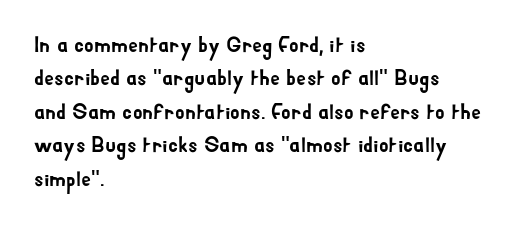
Regarding leading, the lines here are spaced in the standard way. The typography opts for an upright posture over an oblique one. Caption: multi-line text, flush left, ragged right. Nothing unusual about the tracking: characters are spaced as the font intends.
